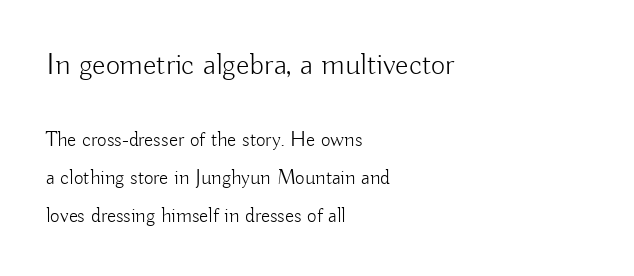
Q: Is the text bold? A: No.
Q: Is the text italic (slanted)? A: No, it is upright.
Q: Is the typeface a serif or a sans-serif typeface? A: Sans-serif.
Q: Is the text underlined? A: No.
Q: How is the paragraph aligned? A: Left-aligned.
Q: Is the spacing between letters normal or unusually wide? A: Normal.
Q: Which block of text is set in a larger size, the first (top) or the second (bottom)? A: The first (top) one.
Q: Width (condensed, normal, or wide)? A: Normal.
Q: Stroke contrast? A: Low.
Q: x-height? A: Small.
Q: Monospaced? A: No.
